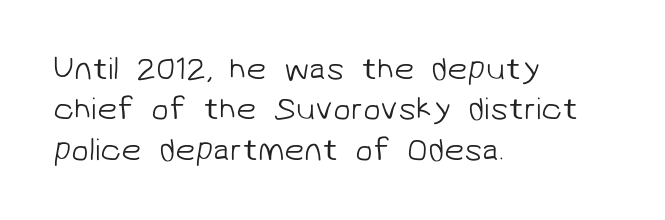
The image shows 32 px light sans-serif type; set left-aligned, normal line spacing (1.26x), normal letter spacing, not underlined; low stroke contrast and a medium x-height.
